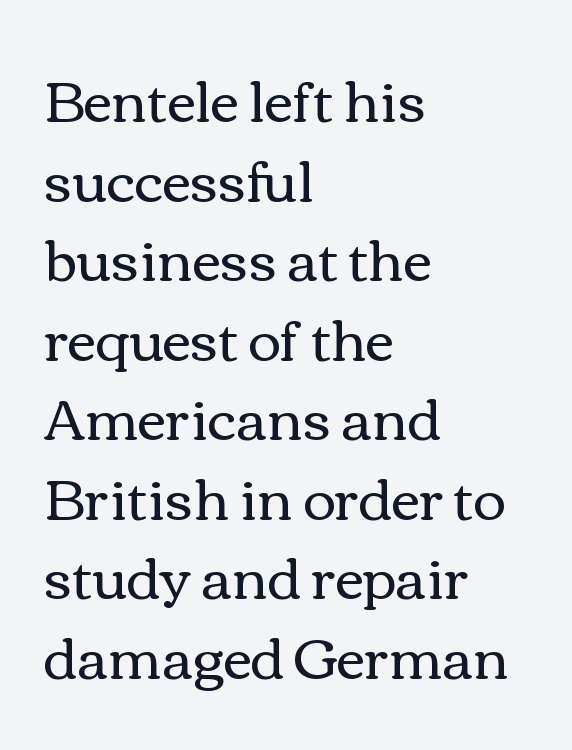
The image shows 56 px regular-weight, wide type, upright; set left-aligned, normal line spacing (1.42x), normal letter spacing, not underlined; a medium x-height.
